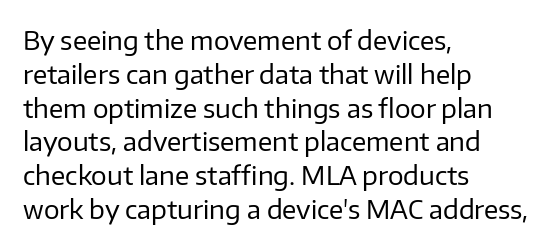
Q: Is the text bold? A: No.
Q: Is the text italic (slanted)? A: No, it is upright.
Q: Is the text underlined? A: No.
Q: How is the paragraph aligned? A: Left-aligned.
Q: Is the spacing between letters normal or unusually wide? A: Normal.
Q: Is the spacing between lines tight, normal or loose? A: Normal.
